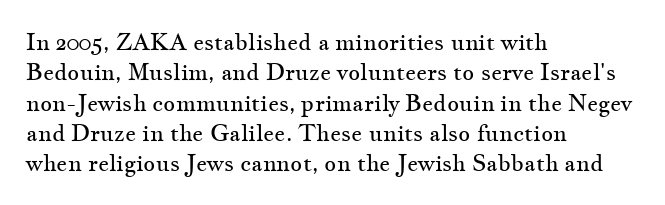
{"italic": "no", "bold": "no", "underline": "no", "align": "left", "line_spacing": "normal", "line_spacing_ratio": 1.32, "letter_spacing": "normal", "letter_spacing_em": 0.0, "glyph_px": 23}
